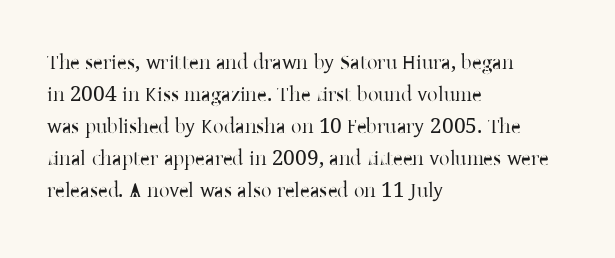
The image shows 21 px text type, upright; set left-aligned, normal line spacing (1.52x), normal letter spacing, not underlined.
